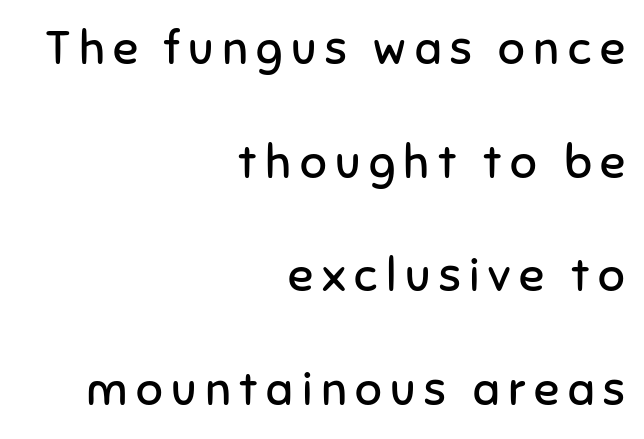
{"serif": "no", "italic": "no", "bold": "no", "weight": "regular", "width": "normal", "stroke_contrast": "low", "x_height": "medium", "monospaced": "no", "underline": "no", "align": "right", "line_spacing": "loose", "line_spacing_ratio": 2.42, "glyph_px": 47}
